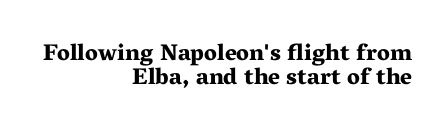
Q: Is the text bold? A: Yes.
Q: Is the text italic (slanted)? A: No, it is upright.
Q: Is the text underlined? A: No.
Q: How is the paragraph aligned? A: Right-aligned.
Q: Is the spacing between letters normal or unusually wide? A: Normal.
Q: Is the spacing between lines tight, normal or loose? A: Tight.
